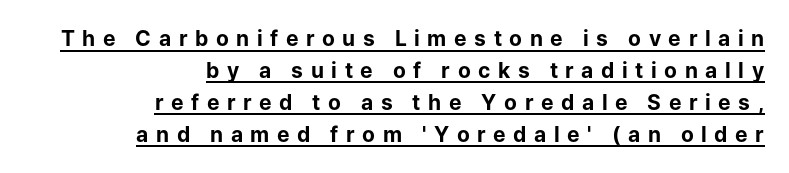
Display-style spreading of the glyphs; the letterfit is very open. The axis of the letterforms is exactly vertical. Caption: lettering with a line underneath. This sample is right-justified, so line beginnings fall wherever the words allow. Weight: bold. Notice how descenders clear the ascenders below comfortably — that's standard leading.
